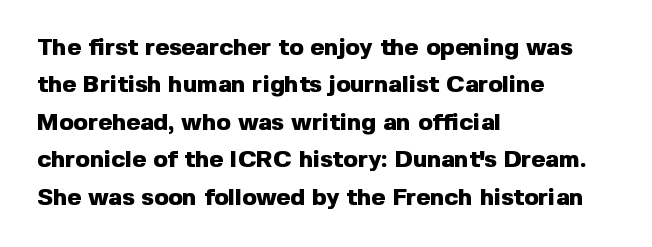
The image shows 24 px bold type, upright; set left-aligned, normal line spacing (1.56x), normal letter spacing, not underlined.
